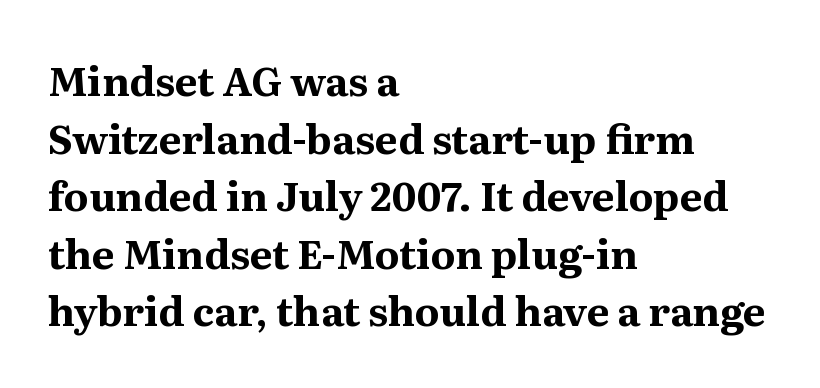
The image shows 40 px bold serif type, upright; set left-aligned, normal line spacing (1.44x), normal letter spacing, not underlined; medium stroke contrast and a medium x-height.
